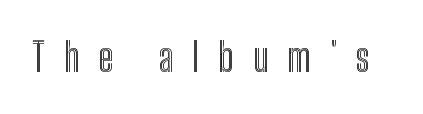
{"italic": "no", "width": "condensed", "x_height": "medium", "monospaced": "no", "underline": "no", "letter_spacing": "wide", "letter_spacing_em": 0.48, "glyph_px": 39}
